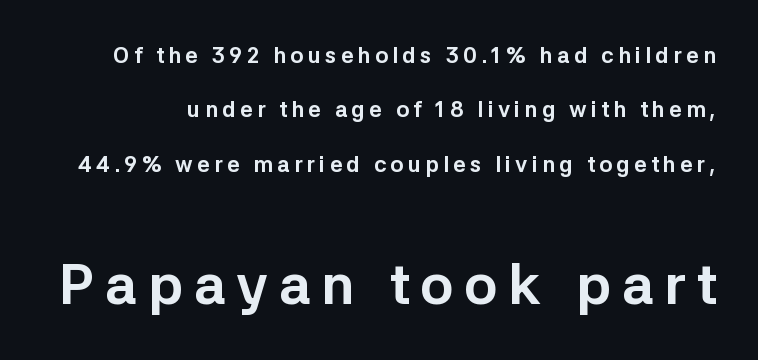
{"serif": "no", "italic": "no", "bold": "yes", "weight": "bold", "width": "normal", "stroke_contrast": "low", "x_height": "medium", "monospaced": "no", "underline": "no", "line_spacing": "loose", "line_spacing_ratio": 2.47, "larger_block": "second", "size_ratio": 2.55, "glyph_px": 56}
